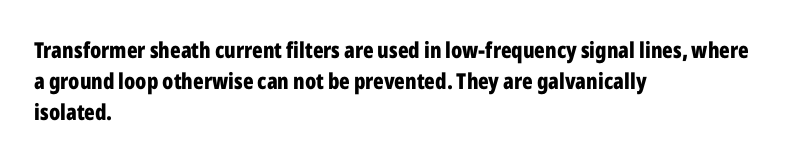
Q: Is the text bold? A: Yes.
Q: Is the text italic (slanted)? A: No, it is upright.
Q: Is the text underlined? A: No.
Q: How is the paragraph aligned? A: Left-aligned.
Q: Is the spacing between letters normal or unusually wide? A: Normal.
Q: Is the spacing between lines tight, normal or loose? A: Normal.
